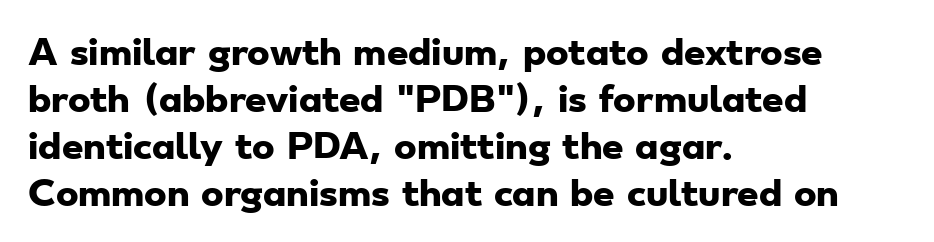
Q: Is the text bold? A: Yes.
Q: Is the typeface a serif or a sans-serif typeface? A: Sans-serif.
Q: Is the text underlined? A: No.
Q: How is the paragraph aligned? A: Left-aligned.
Q: Is the spacing between letters normal or unusually wide? A: Normal.
Q: Is the spacing between lines tight, normal or loose? A: Normal.
Q: Width (condensed, normal, or wide)? A: Wide.
Q: Stroke contrast? A: Low.
Q: x-height? A: Small.
Q: Monospaced? A: No.
